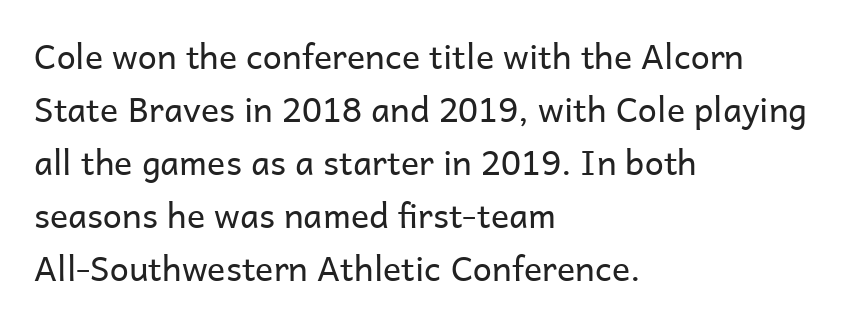
Q: Is the text bold? A: No.
Q: Is the text italic (slanted)? A: No, it is upright.
Q: Is the typeface a serif or a sans-serif typeface? A: Sans-serif.
Q: Is the text underlined? A: No.
Q: How is the paragraph aligned? A: Left-aligned.
Q: Is the spacing between letters normal or unusually wide? A: Normal.
Q: Is the spacing between lines tight, normal or loose? A: Normal.
Q: Width (condensed, normal, or wide)? A: Normal.
Q: Stroke contrast? A: Low.
Q: x-height? A: Medium.
Q: Monospaced? A: No.
